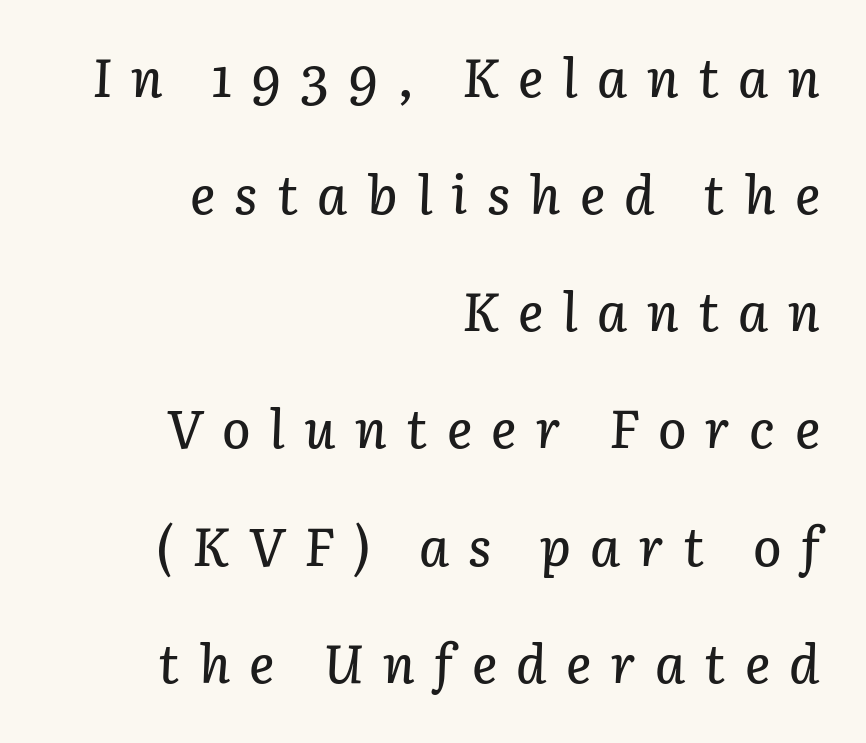
The image shows 53 px text type, italic (leaning right); set right-aligned, loose line spacing (2.21x), unusually wide letter spacing (+0.36 em), not underlined; low stroke contrast and a medium x-height.
